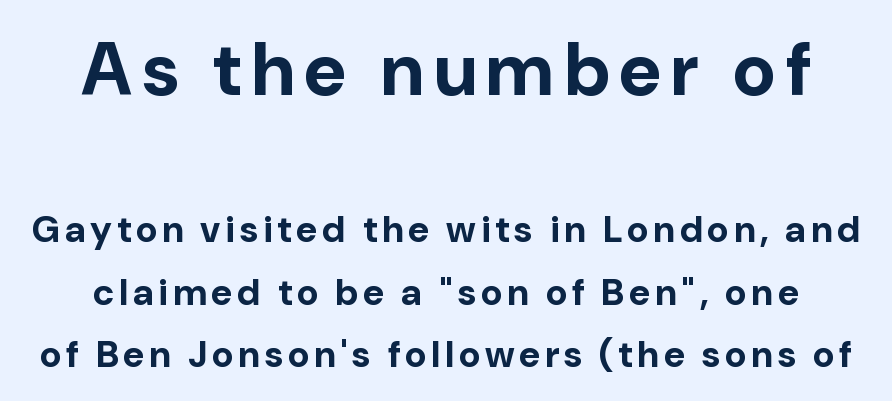
{"serif": "no", "italic": "no", "bold": "yes", "weight": "bold", "width": "normal", "stroke_contrast": "low", "x_height": "medium", "monospaced": "no", "underline": "no", "line_spacing": "normal", "line_spacing_ratio": 1.69, "larger_block": "first", "size_ratio": 2.0, "glyph_px": 74}
